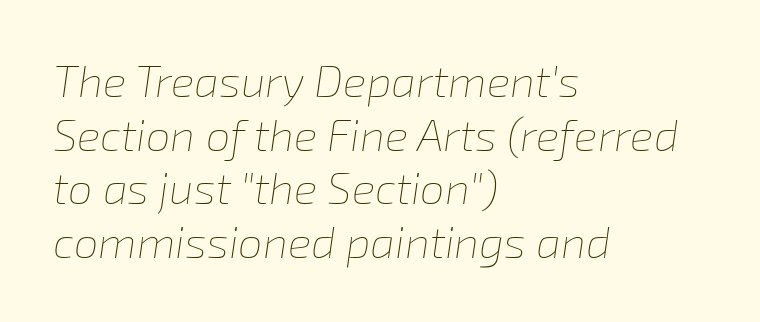
The image shows 44 px thin type, italic (leaning right); set left-aligned, line spacing 1.22x, normal letter spacing, not underlined; low stroke contrast and a medium x-height.
